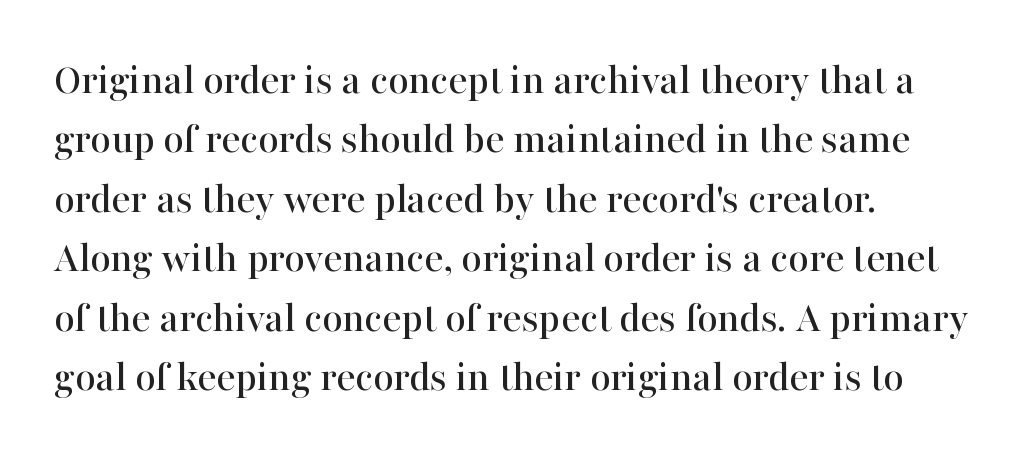
The image shows 44 px serif type, upright; set left-aligned, normal line spacing (1.35x), normal letter spacing, not underlined; high stroke contrast and a medium x-height.
